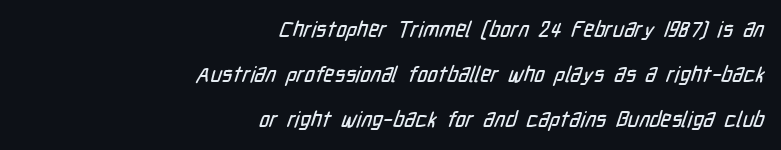
Nobody touched the tracking dial on this one. Horizontally, the lines are justified to the trailing edge only. Compared with typical paragraphs, the rows here are farther apart. The space beneath each line is pristine and unruled.
